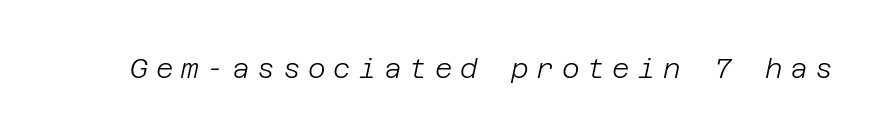
Q: Is the text bold? A: No.
Q: Is the text italic (slanted)? A: Yes, it leans right by about 12 degrees.
Q: Is the text underlined? A: No.
Q: Is the spacing between letters normal or unusually wide? A: Unusually wide.
